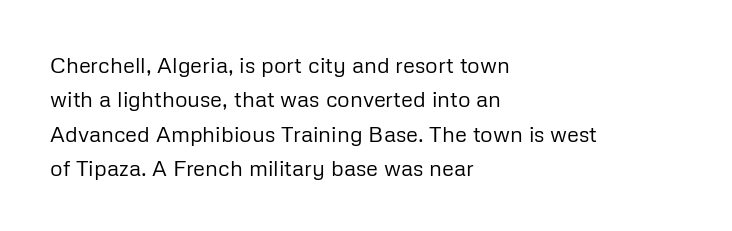
Q: Is the text bold? A: No.
Q: Is the text italic (slanted)? A: No, it is upright.
Q: Is the text underlined? A: No.
Q: How is the paragraph aligned? A: Left-aligned.
Q: Is the spacing between letters normal or unusually wide? A: Normal.
Q: Is the spacing between lines tight, normal or loose? A: Normal.
